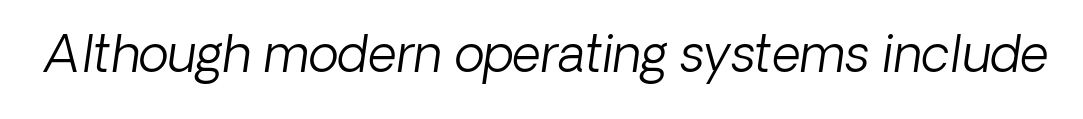
{"serif": "no", "bold": "no", "weight": "light", "width": "normal", "stroke_contrast": "low", "x_height": "medium", "monospaced": "no", "underline": "no", "letter_spacing": "normal", "letter_spacing_em": 0.0, "glyph_px": 50}
